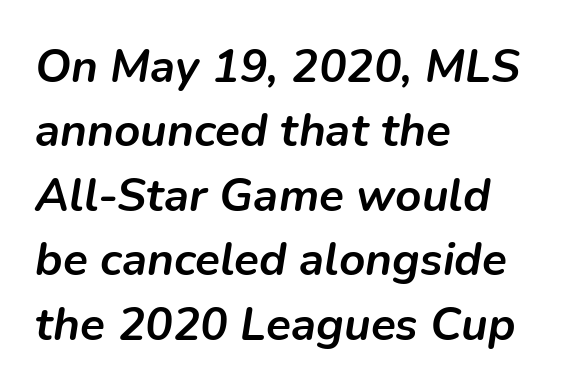
In terms of leading, this rendering sits right in the middle. Casual observation: everything's shoved over to the left. The face used here is proportionally spaced, like ordinary book or web type. No extra tracking has been applied to these lines. The glyphs look as if they've been sheared to an angle.
